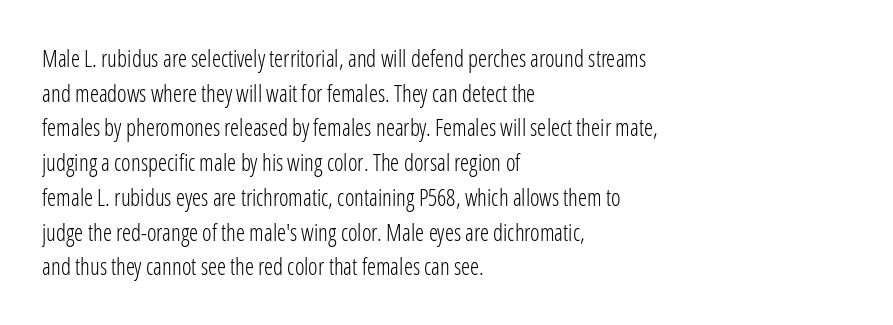
The image shows 23 px text type, upright; set left-aligned, normal line spacing (1.51x), normal letter spacing, not underlined.
